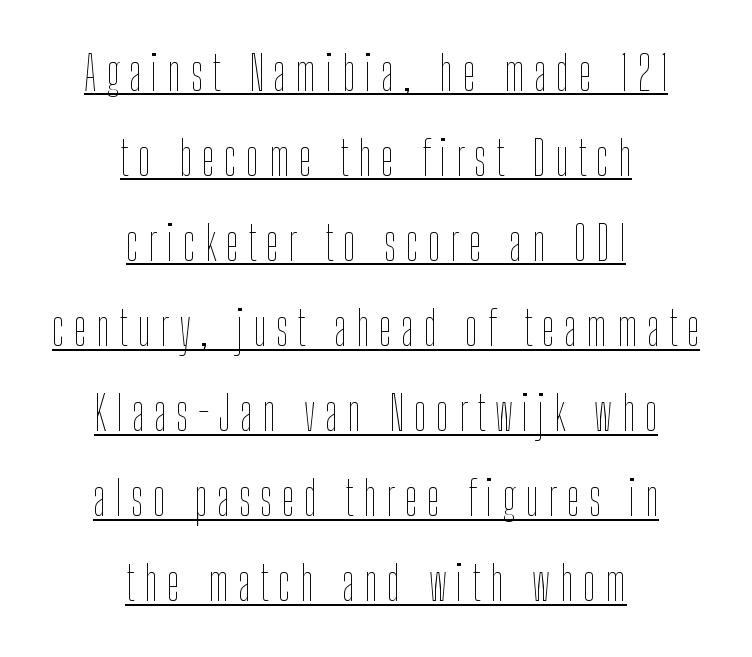
Q: Is the text bold? A: No.
Q: Is the text italic (slanted)? A: No, it is upright.
Q: Is the text underlined? A: Yes.
Q: How is the paragraph aligned? A: Centered.
Q: Is the spacing between letters normal or unusually wide? A: Unusually wide.
Q: Width (condensed, normal, or wide)? A: Condensed.
Q: Stroke contrast? A: Low.
Q: x-height? A: Medium.
Q: Monospaced? A: No.
